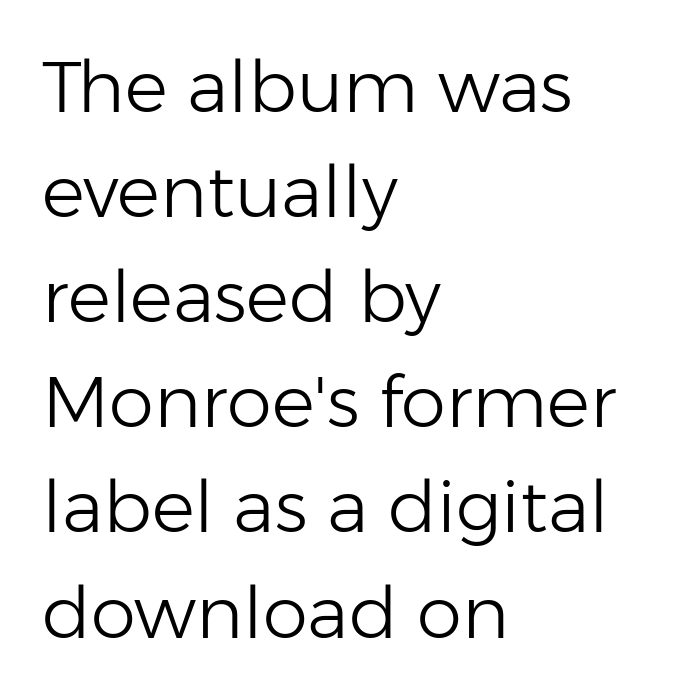
Compared with typical body copy, the letter spacing here is the same. The letters advance in unequal steps, a hallmark of proportional type. The paragraph has a hard left edge and a soft right edge. Bare-footed words on every line. Typographically, this falls in the sans-serif category.
